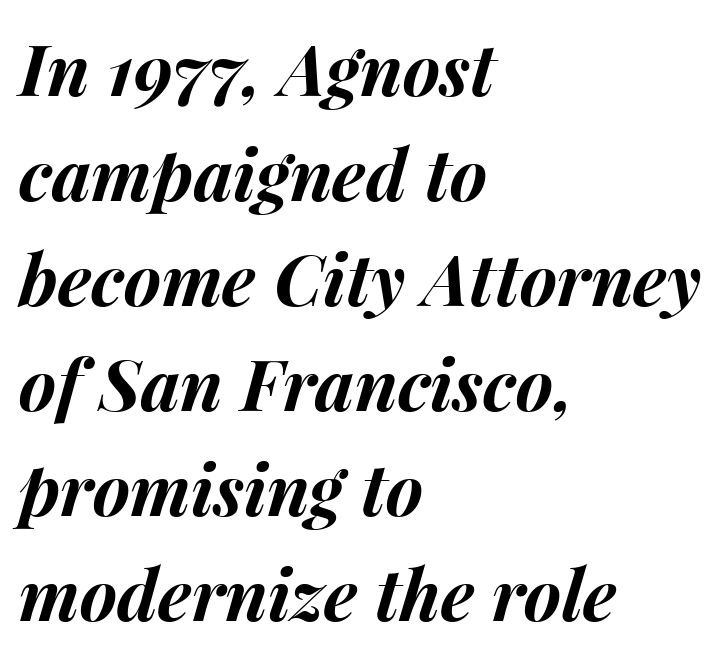
Q: Is the text bold? A: Yes.
Q: Is the text italic (slanted)? A: Yes, it leans right by about 15 degrees.
Q: Is the text underlined? A: No.
Q: How is the paragraph aligned? A: Left-aligned.
Q: Is the spacing between letters normal or unusually wide? A: Normal.
Q: Is the spacing between lines tight, normal or loose? A: Normal.
Q: Width (condensed, normal, or wide)? A: Normal.
Q: Stroke contrast? A: Medium.
Q: x-height? A: Medium.
Q: Monospaced? A: No.
